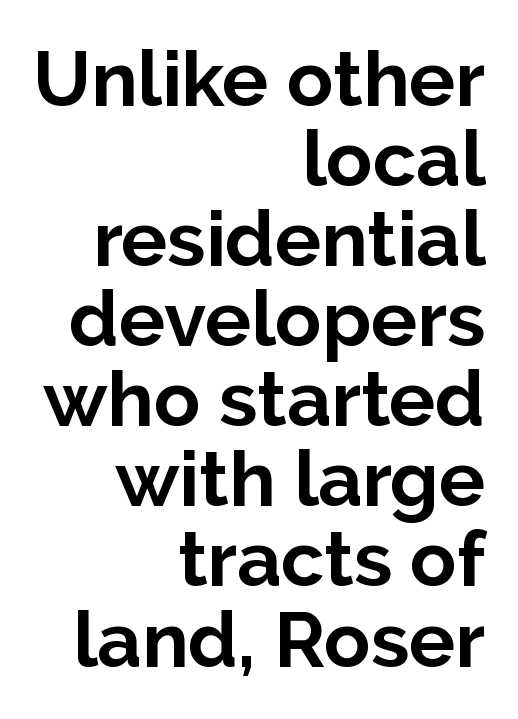
{"serif": "no", "italic": "no", "bold": "yes", "weight": "bold", "width": "normal", "stroke_contrast": "low", "x_height": "medium", "monospaced": "no", "underline": "no", "align": "right", "line_spacing": "tight", "line_spacing_ratio": 1.04, "letter_spacing": "normal", "letter_spacing_em": 0.0, "glyph_px": 77}
